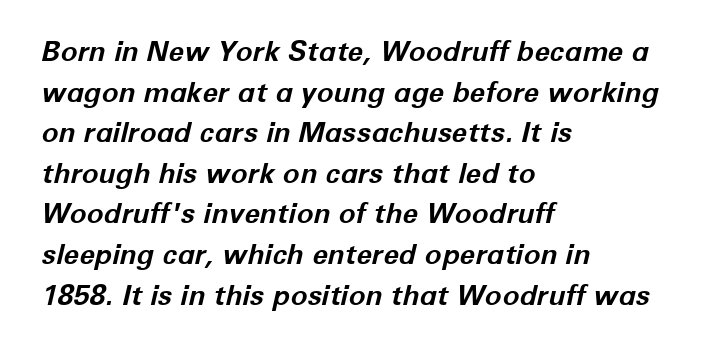
The rendering uses natural spacing where letterforms have individual widths. Compared with an ordinary text face, these strokes are far heavier — a full bold. Left-aligned paragraph, ragged on the right. What stands out about the letter spacing? Nothing — it is the standard amount.
